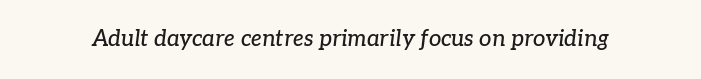
{"italic": "yes", "lean": "right", "slant_degrees": 7, "underline": "no", "letter_spacing": "normal", "letter_spacing_em": 0.0, "glyph_px": 22}
